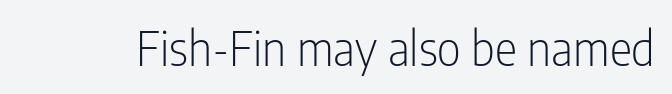
Q: Is the text bold? A: No.
Q: Is the text italic (slanted)? A: No, it is upright.
Q: Is the typeface a serif or a sans-serif typeface? A: Sans-serif.
Q: Is the text underlined? A: No.
Q: Is the spacing between letters normal or unusually wide? A: Normal.
Q: Width (condensed, normal, or wide)? A: Condensed.
Q: Stroke contrast? A: Low.
Q: x-height? A: Medium.
Q: Monospaced? A: No.
